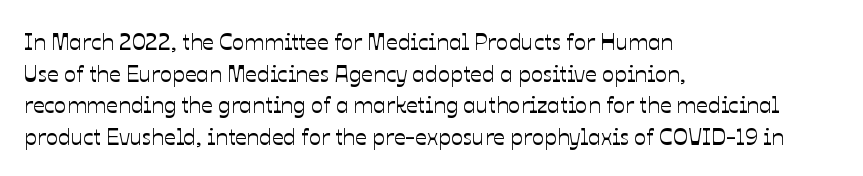
The letterforms sit shoulder to shoulder at normal distance. The paragraph has a hard left edge and a soft right edge. A clean baseline with only descenders dipping below it. No italicization has been applied; the sample stays upright.
